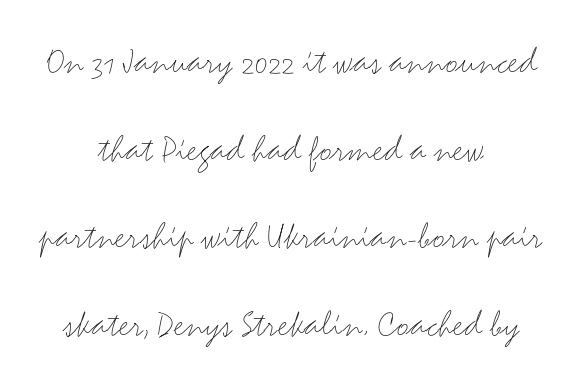
Do the characters align in a grid? No, the font is proportional. Serifs: no, the terminals of the letterforms are clean. Glance below the letters and you will spot only blank space.
